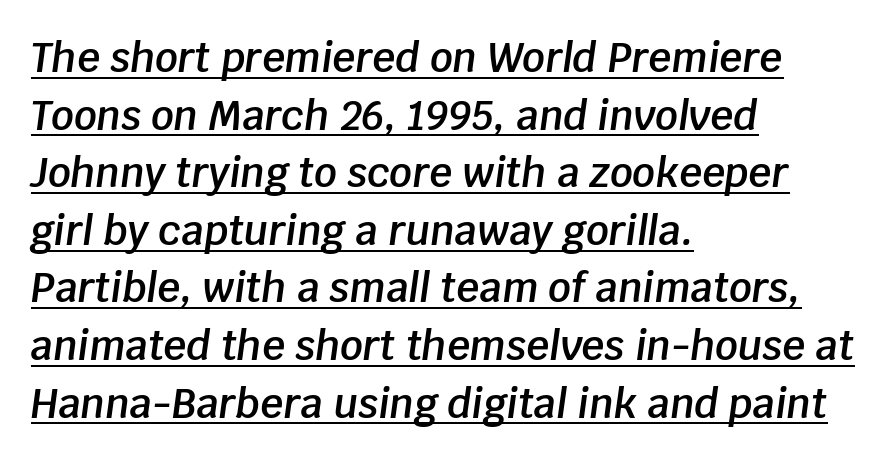
Q: Is the text bold? A: Semi-bold.
Q: Is the text italic (slanted)? A: Yes, it leans right by about 8 degrees.
Q: Is the text underlined? A: Yes.
Q: How is the paragraph aligned? A: Left-aligned.
Q: Is the spacing between letters normal or unusually wide? A: Normal.
Q: Is the spacing between lines tight, normal or loose? A: Normal.
Q: Width (condensed, normal, or wide)? A: Normal.
Q: Stroke contrast? A: Low.
Q: x-height? A: Large.
Q: Monospaced? A: No.
